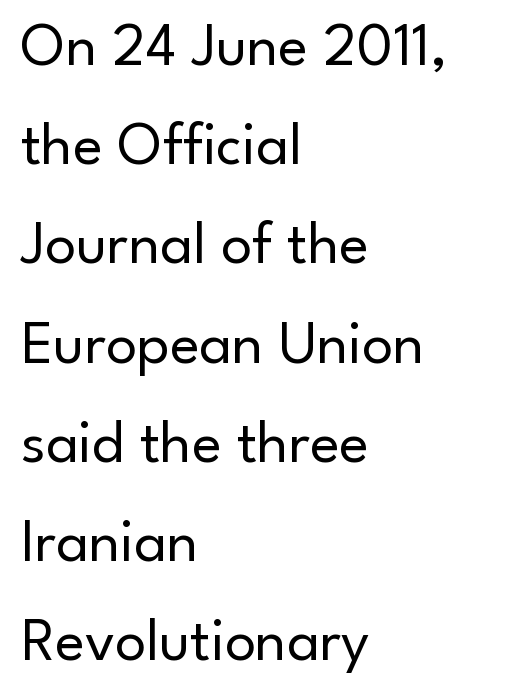
Q: Is the text bold? A: No.
Q: Is the text italic (slanted)? A: No, it is upright.
Q: Is the typeface a serif or a sans-serif typeface? A: Sans-serif.
Q: Is the text underlined? A: No.
Q: How is the paragraph aligned? A: Left-aligned.
Q: Is the spacing between letters normal or unusually wide? A: Normal.
Q: Is the spacing between lines tight, normal or loose? A: Normal.
Q: Width (condensed, normal, or wide)? A: Normal.
Q: Stroke contrast? A: Low.
Q: x-height? A: Small.
Q: Monospaced? A: No.
